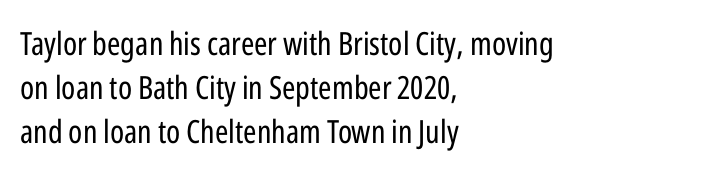
The image shows 32 px regular-weight, condensed sans-serif type, upright; set left-aligned, normal line spacing (1.37x), normal letter spacing, not underlined; low stroke contrast and a medium x-height.
